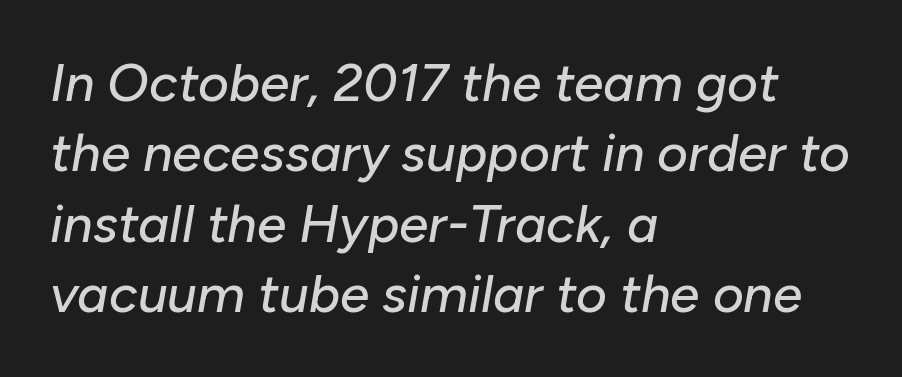
Teacher's note: observe the even left margin — that is flush-left alignment. Is there much room between lines? A standard amount, neither cramped nor airy. You could not count columns in this text — the font is proportionally spaced. Descender tails drop into unmarked territory.
